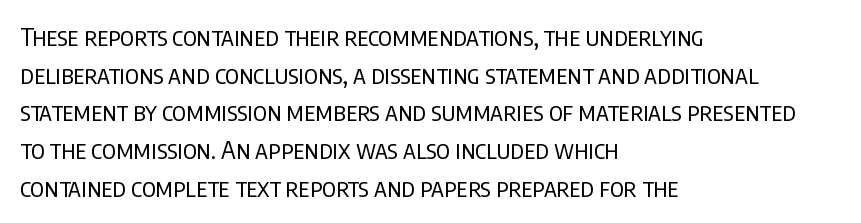
The image shows 25 px text type, upright; set left-aligned, normal line spacing (1.51x), normal letter spacing, not underlined.
